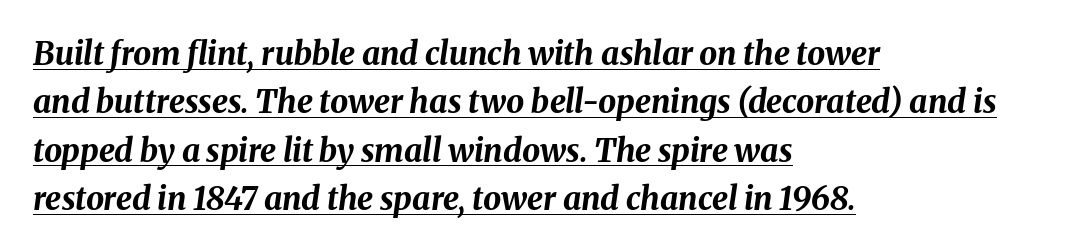
Every row of glyphs begins at an identical x-position on the left. This rendering features underlined lettering. Quick note: interline space is typical. Thick stems and heavy bowls — unmistakably bold.
